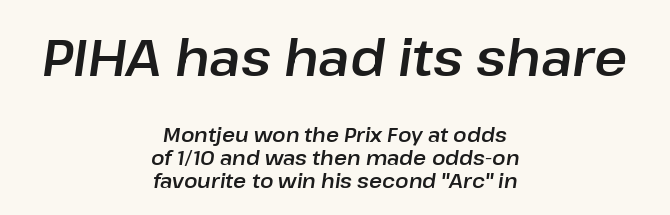
Q: Is the text italic (slanted)? A: Yes, it leans right by about 8 degrees.
Q: Is the text underlined? A: No.
Q: How is the paragraph aligned? A: Centered.
Q: Is the spacing between letters normal or unusually wide? A: Normal.
Q: Is the spacing between lines tight, normal or loose? A: Tight.
Q: Which block of text is set in a larger size, the first (top) or the second (bottom)? A: The first (top) one.
Q: Width (condensed, normal, or wide)? A: Normal.
Q: Stroke contrast? A: Low.
Q: x-height? A: Medium.
Q: Monospaced? A: No.
